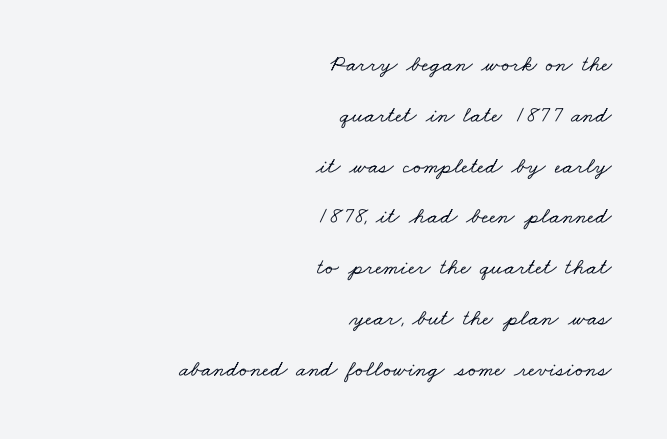
{"underline": "no", "align": "right", "line_spacing": "loose", "line_spacing_ratio": 2.21, "letter_spacing": "normal", "letter_spacing_em": 0.0, "glyph_px": 23}
